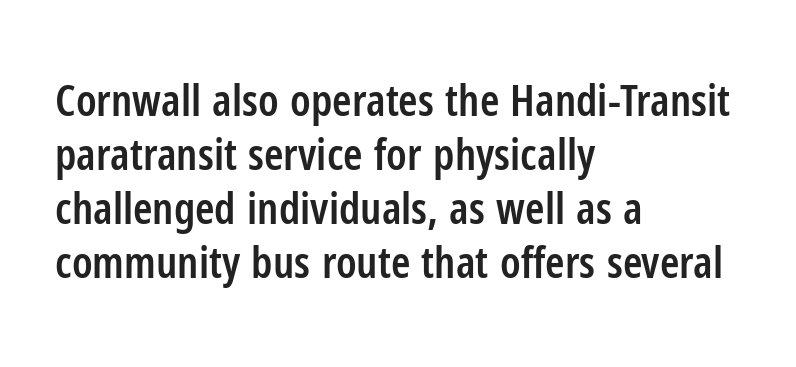
The image shows 44 px semibold, condensed sans-serif type, upright; set left-aligned, line spacing 1.23x, normal letter spacing, not underlined; low stroke contrast and a medium x-height.
